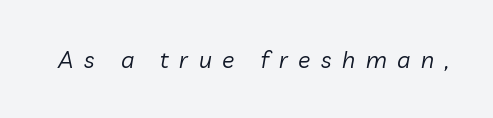
Q: Is the text bold? A: No.
Q: Is the text italic (slanted)? A: Yes, it leans right by about 10 degrees.
Q: Is the text underlined? A: No.
Q: Is the spacing between letters normal or unusually wide? A: Unusually wide.
